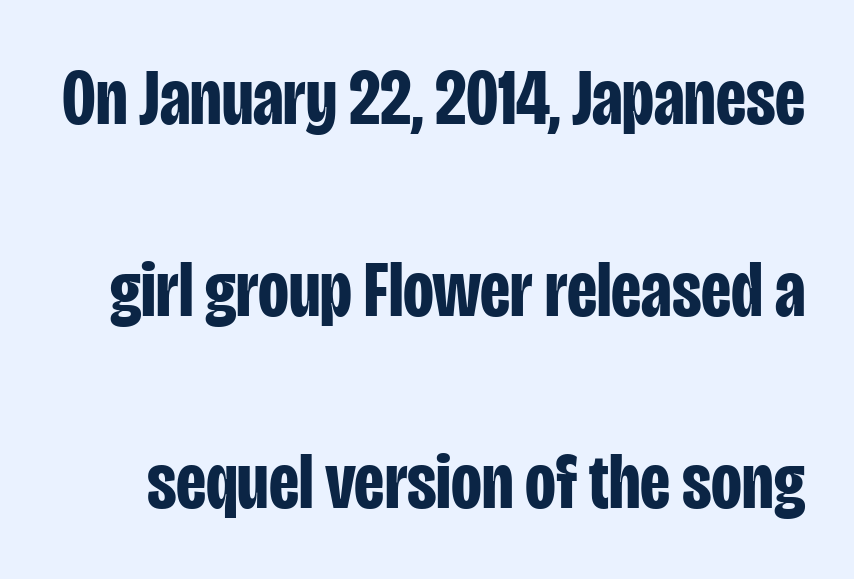
Q: Is the text bold? A: Yes.
Q: Is the text italic (slanted)? A: No, it is upright.
Q: Is the typeface a serif or a sans-serif typeface? A: Sans-serif.
Q: Is the text underlined? A: No.
Q: Is the spacing between letters normal or unusually wide? A: Normal.
Q: Is the spacing between lines tight, normal or loose? A: Loose.
Q: Width (condensed, normal, or wide)? A: Condensed.
Q: Stroke contrast? A: Low.
Q: x-height? A: Large.
Q: Monospaced? A: No.
